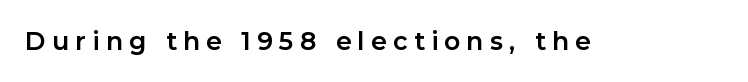
Q: Is the text bold? A: Yes.
Q: Is the text italic (slanted)? A: No, it is upright.
Q: Is the text underlined? A: No.
Q: Is the spacing between letters normal or unusually wide? A: Unusually wide.
